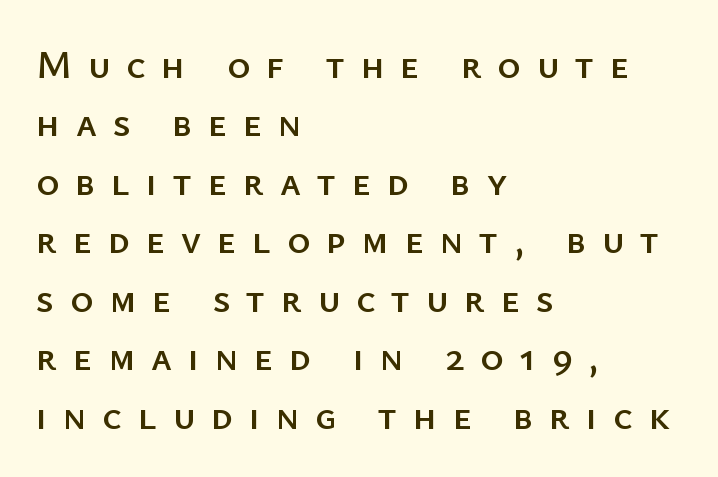
{"serif": "no", "italic": "no", "width": "normal", "stroke_contrast": "low", "x_height": "medium", "monospaced": "no", "underline": "no", "align": "left", "line_spacing": "normal", "line_spacing_ratio": 1.5, "letter_spacing": "wide", "letter_spacing_em": 0.41, "glyph_px": 39}
